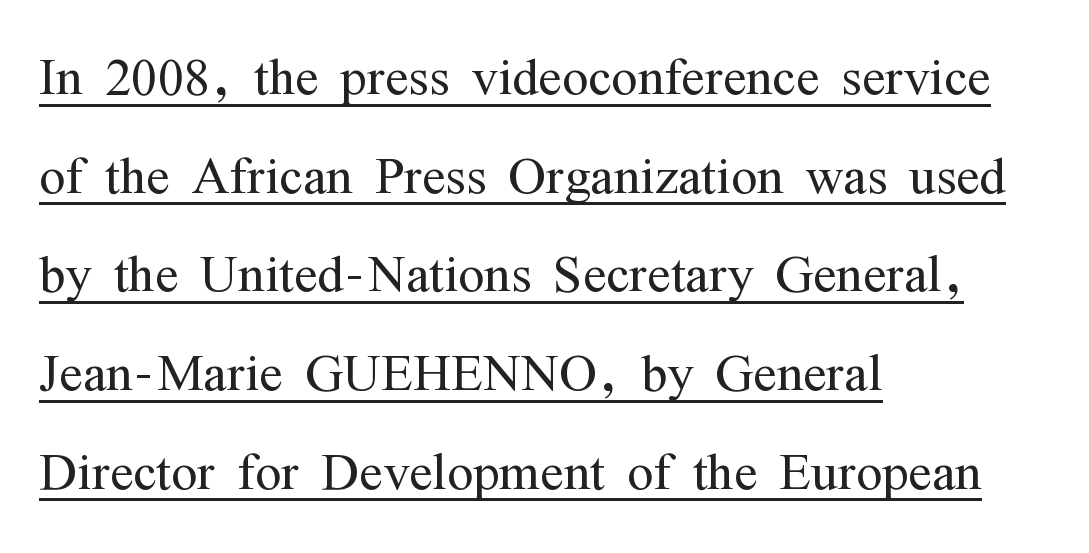
{"serif": "yes", "italic": "no", "bold": "no", "weight": "light", "width": "condensed", "stroke_contrast": "medium", "x_height": "medium", "monospaced": "no", "underline": "yes", "align": "left", "line_spacing": "normal", "line_spacing_ratio": 1.43, "letter_spacing": "normal", "letter_spacing_em": 0.0, "glyph_px": 69}
